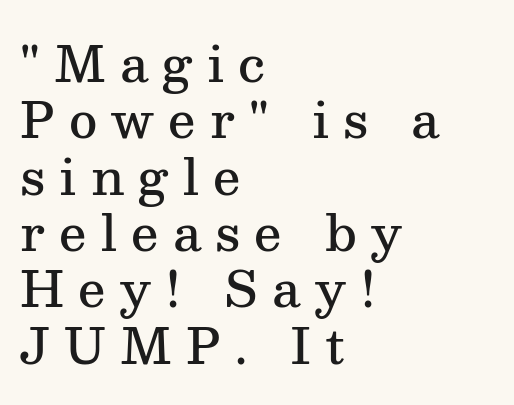
Q: Is the text bold? A: Semi-bold.
Q: Is the text italic (slanted)? A: No, it is upright.
Q: Is the typeface a serif or a sans-serif typeface? A: Serif.
Q: Is the text underlined? A: No.
Q: How is the paragraph aligned? A: Left-aligned.
Q: Is the spacing between letters normal or unusually wide? A: Unusually wide.
Q: Is the spacing between lines tight, normal or loose? A: Tight.
Q: Width (condensed, normal, or wide)? A: Normal.
Q: Stroke contrast? A: Medium.
Q: x-height? A: Medium.
Q: Monospaced? A: No.
